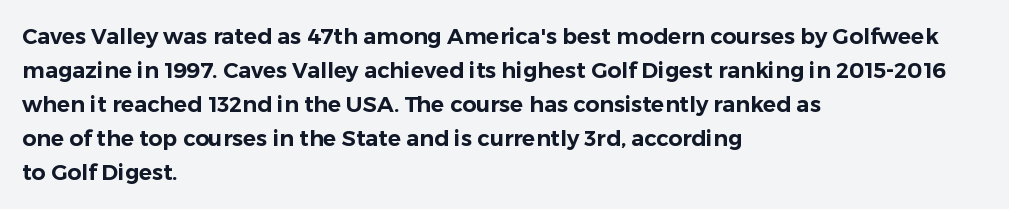
{"italic": "no", "underline": "no", "align": "left", "line_spacing": "normal", "line_spacing_ratio": 1.55, "letter_spacing": "normal", "letter_spacing_em": 0.0, "glyph_px": 22}
